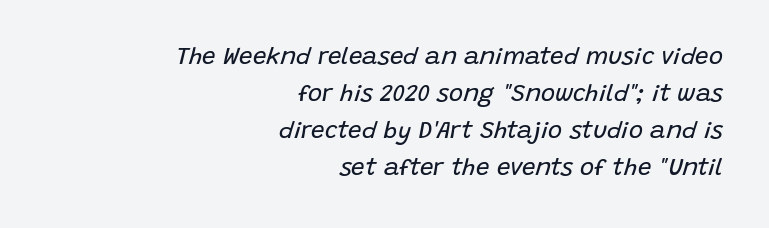
{"italic": "yes", "lean": "right", "slant_degrees": 15, "bold": "no", "underline": "no", "align": "right", "line_spacing": "normal", "line_spacing_ratio": 1.54, "letter_spacing": "normal", "letter_spacing_em": 0.0, "glyph_px": 24}
